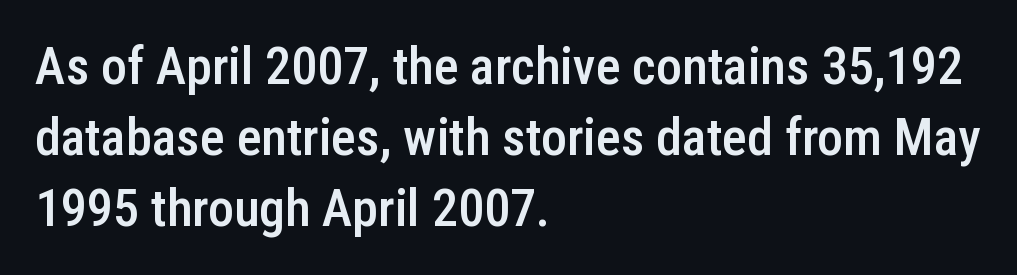
Q: Is the text bold? A: Semi-bold.
Q: Is the text italic (slanted)? A: No, it is upright.
Q: Is the typeface a serif or a sans-serif typeface? A: Sans-serif.
Q: Is the text underlined? A: No.
Q: How is the paragraph aligned? A: Left-aligned.
Q: Is the spacing between letters normal or unusually wide? A: Normal.
Q: Is the spacing between lines tight, normal or loose? A: Normal.
Q: Width (condensed, normal, or wide)? A: Condensed.
Q: Stroke contrast? A: Low.
Q: x-height? A: Medium.
Q: Monospaced? A: No.
